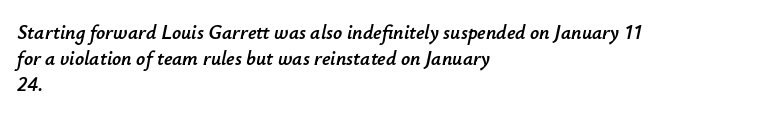
The passage shown has conventional tracking throughout. Honestly, the row spacing looks completely unremarkable. Rendered with sloped, italic letterforms. Where is the straight margin? On the left. The words here are not underlined.
